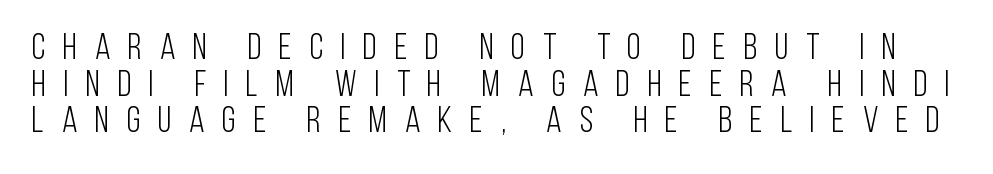
The image shows 36 px light, condensed sans-serif type, upright; set tight line spacing (1.02x), unusually wide letter spacing (+0.49 em), not underlined; low stroke contrast and a large x-height.
